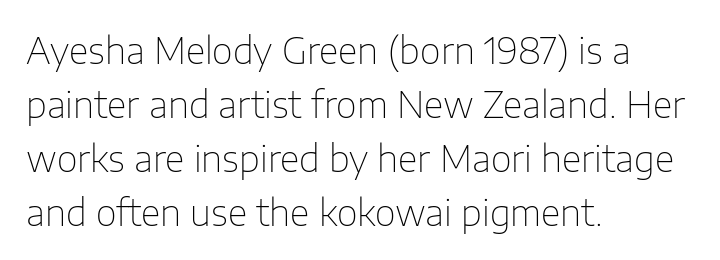
This is roman type, the default non-slanted kind. These lines are composed in type without serifs. Layout note: lines flush left. A typesetter would call this zero additional tracking. This block has exactly the height ordinary leading produces. The words here are not underlined.
